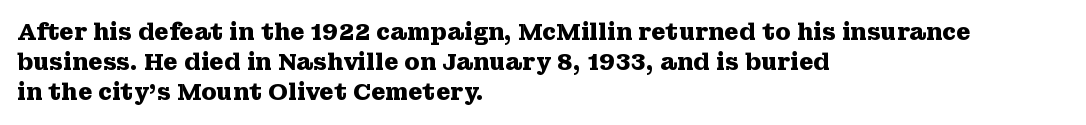
{"italic": "no", "bold": "yes", "underline": "no", "align": "left", "line_spacing": "normal", "line_spacing_ratio": 1.31, "letter_spacing": "normal", "letter_spacing_em": 0.0, "glyph_px": 23}
